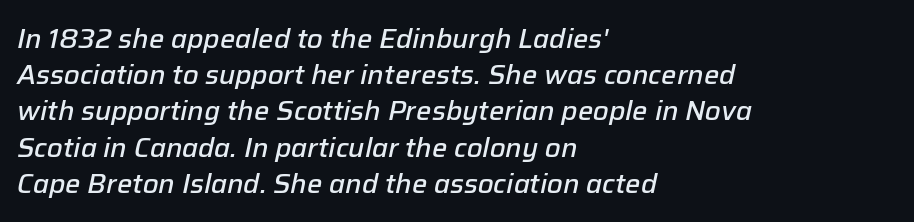
{"italic": "yes", "lean": "right", "slant_degrees": 12, "bold": "semi", "underline": "no", "align": "left", "line_spacing": "normal", "line_spacing_ratio": 1.34, "letter_spacing": "normal", "letter_spacing_em": 0.0, "glyph_px": 27}
